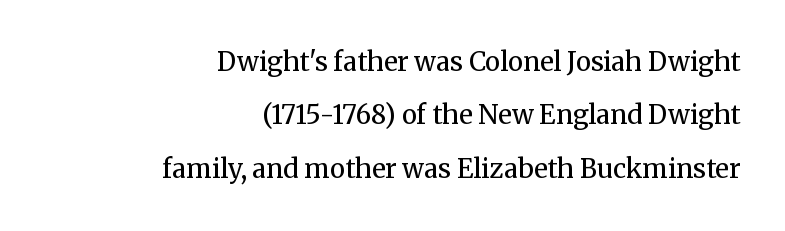
The image shows 26 px text type, upright; set right-aligned, loose line spacing (2.05x), normal letter spacing, not underlined.
